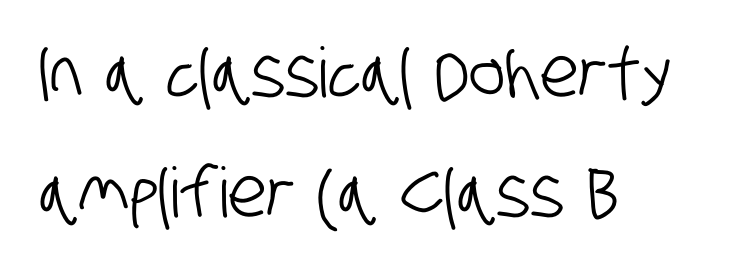
{"serif": "no", "width": "condensed", "stroke_contrast": "low", "x_height": "large", "monospaced": "no", "underline": "no", "align": "left", "line_spacing_ratio": 1.74, "letter_spacing": "normal", "letter_spacing_em": 0.0, "glyph_px": 69}
